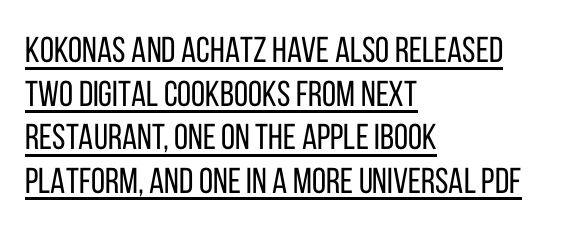
Is the block centered? No — it sits flush against the left margin. The typeface has the unassuming heft of standard copy or less. This sample uses plain, unmodified letter spacing. The font family rendered here belongs to the sans-serif group. The typography opts for an upright posture over an oblique one. Varying glyph widths throughout — classic text-font behaviour.
